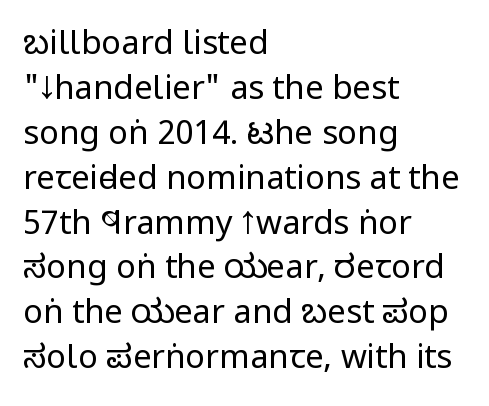
Q: Is the text bold? A: No.
Q: Is the text italic (slanted)? A: No, it is upright.
Q: Is the typeface a serif or a sans-serif typeface? A: Sans-serif.
Q: Is the text underlined? A: No.
Q: How is the paragraph aligned? A: Left-aligned.
Q: Is the spacing between letters normal or unusually wide? A: Normal.
Q: Is the spacing between lines tight, normal or loose? A: Normal.
Q: Width (condensed, normal, or wide)? A: Condensed.
Q: Stroke contrast? A: Low.
Q: x-height? A: Large.
Q: Monospaced? A: No.
